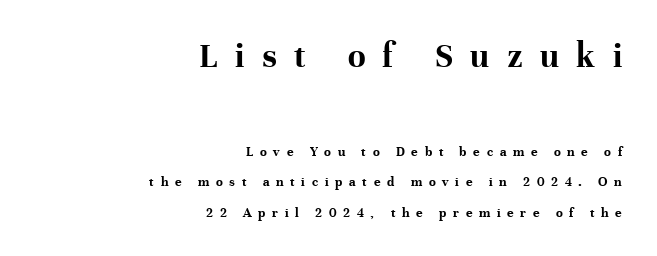
Underline: absent. Summary of vertical rhythm: relaxed, with wide interline spacing. Visually the block forms a straight wall on the right and a jagged coastline on the left. Note: larger setting up top, smaller setting below.
